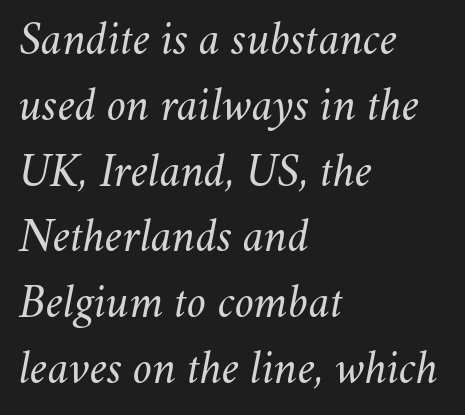
{"italic": "yes", "lean": "right", "slant_degrees": 11, "bold": "no", "weight": "regular", "width": "normal", "stroke_contrast": "medium", "x_height": "small", "monospaced": "no", "underline": "no", "align": "left", "line_spacing": "normal", "line_spacing_ratio": 1.4, "letter_spacing": "normal", "letter_spacing_em": 0.0, "glyph_px": 47}
